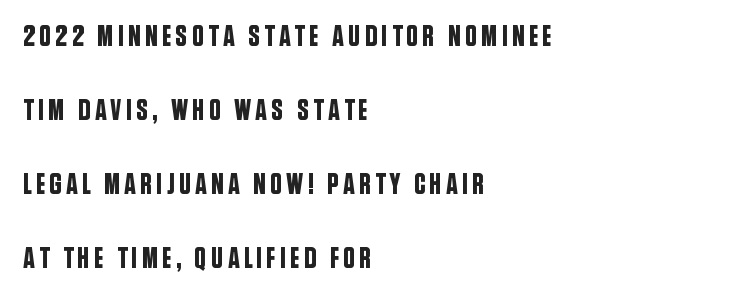
{"serif": "no", "italic": "no", "width": "condensed", "stroke_contrast": "low", "x_height": "large", "monospaced": "no", "underline": "no", "align": "left", "line_spacing": "loose", "line_spacing_ratio": 2.47, "glyph_px": 30}
